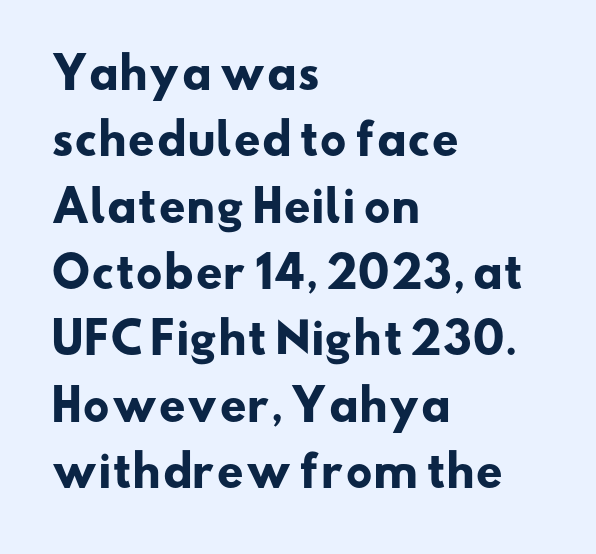
{"serif": "no", "bold": "yes", "weight": "heavy", "width": "wide", "stroke_contrast": "low", "x_height": "small", "monospaced": "no", "underline": "no", "align": "left", "line_spacing": "normal", "line_spacing_ratio": 1.58, "letter_spacing": "normal", "letter_spacing_em": 0.0, "glyph_px": 42}
